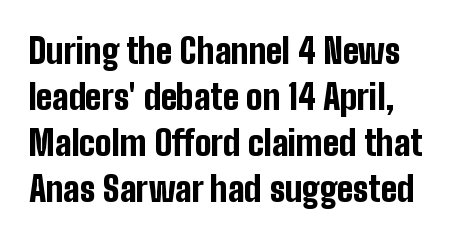
The image shows 35 px bold, condensed sans-serif type, upright; set left-aligned, normal line spacing (1.31x), normal letter spacing, not underlined; low stroke contrast and a medium x-height.
